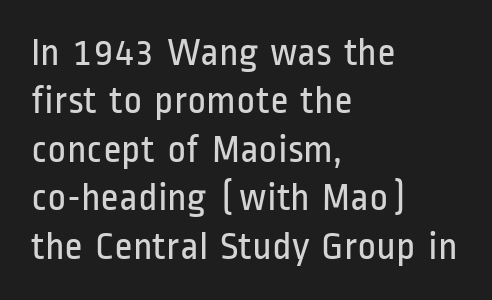
Descender tails drop into unmarked territory. This rendering employs a face without finishing strokes, i.e., a sans-serif. Weight: regular or lighter. Tracking value appears to be zero — textbook default spacing. The letters advance in unequal steps, a hallmark of proportional type.
